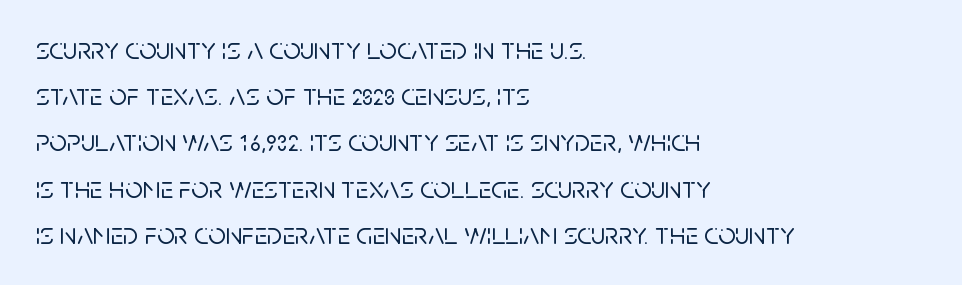
The image shows 31 px sans-serif type, upright; set left-aligned, normal line spacing (1.49x), normal letter spacing, not underlined; low stroke contrast and a large x-height.
